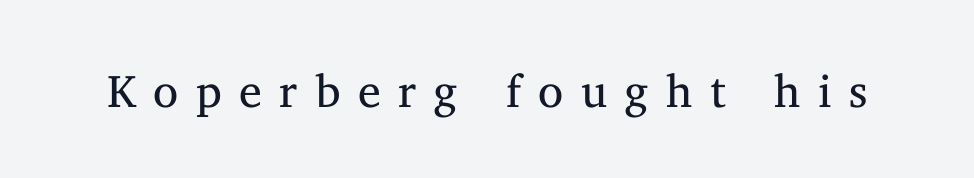
Is this a fixed-width face? No — the glyphs have proportional, varying widths. Stroke terminals: seriffed. Descender tails drop into unmarked territory. Every stem runs plumb, perpendicular to the baseline.
